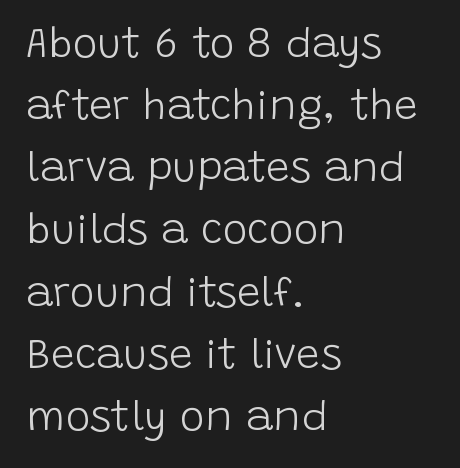
{"serif": "no", "italic": "no", "bold": "no", "weight": "light", "width": "normal", "stroke_contrast": "low", "x_height": "large", "monospaced": "no", "underline": "no", "align": "left", "line_spacing": "normal", "line_spacing_ratio": 1.48, "letter_spacing": "normal", "letter_spacing_em": 0.0, "glyph_px": 42}
